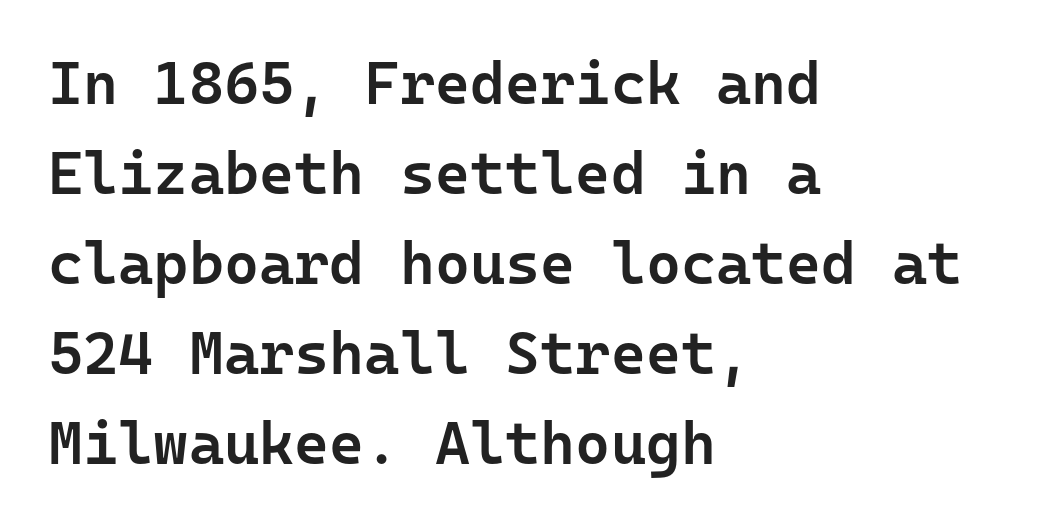
The image shows 60 px semibold sans-serif type, upright, monospaced; set left-aligned, normal line spacing (1.5x), normal letter spacing, not underlined; low stroke contrast and a medium x-height.
